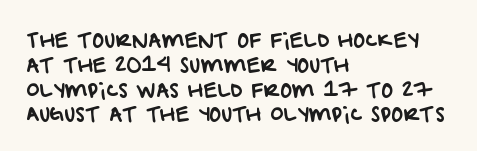
The image shows 20 px text type; set left-aligned, line spacing 1.24x, normal letter spacing, not underlined.
